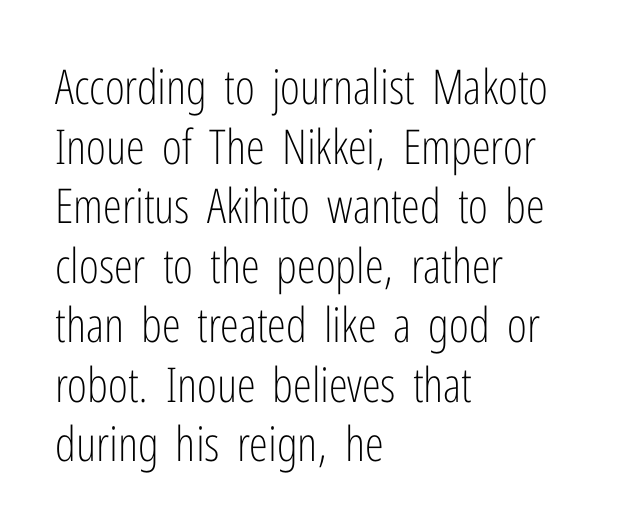
{"serif": "no", "italic": "no", "bold": "no", "weight": "light", "width": "condensed", "stroke_contrast": "low", "x_height": "medium", "monospaced": "no", "underline": "no", "align": "left", "line_spacing_ratio": 1.24, "letter_spacing": "normal", "letter_spacing_em": 0.0, "glyph_px": 48}
